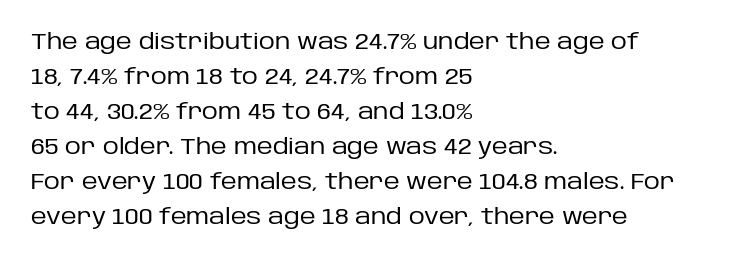
Q: Is the text bold? A: No.
Q: Is the text italic (slanted)? A: No, it is upright.
Q: Is the text underlined? A: No.
Q: How is the paragraph aligned? A: Left-aligned.
Q: Is the spacing between letters normal or unusually wide? A: Normal.
Q: Is the spacing between lines tight, normal or loose? A: Normal.
